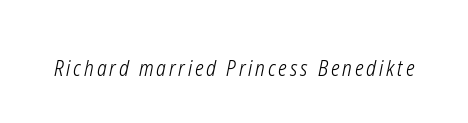
Type without underlining. Weight: regular or lighter. Italic? Definitely — the glyphs are oblique.
